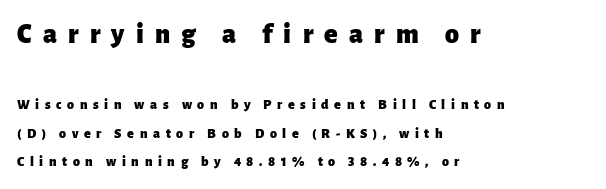
Q: Is the text bold? A: Yes.
Q: Is the text italic (slanted)? A: No, it is upright.
Q: Is the typeface a serif or a sans-serif typeface? A: Sans-serif.
Q: Is the text underlined? A: No.
Q: How is the paragraph aligned? A: Left-aligned.
Q: Is the spacing between letters normal or unusually wide? A: Unusually wide.
Q: Is the spacing between lines tight, normal or loose? A: Loose.
Q: Which block of text is set in a larger size, the first (top) or the second (bottom)? A: The first (top) one.
Q: Width (condensed, normal, or wide)? A: Normal.
Q: Stroke contrast? A: Low.
Q: x-height? A: Medium.
Q: Monospaced? A: No.
